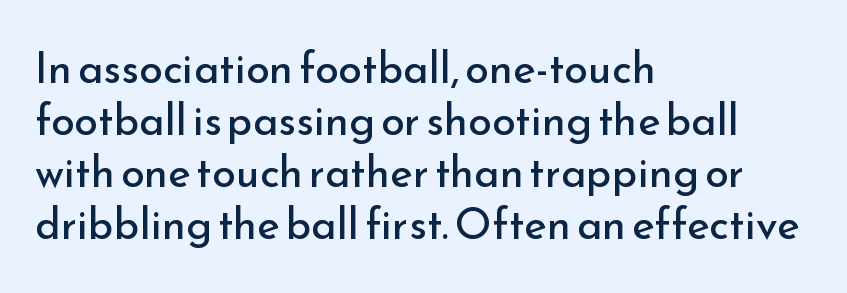
What stands out about the letter spacing? Nothing — it is the standard amount. The passage shown is typeset with a sans-serif family. Style check: upright. Summary of weight: not heavy and not bold. A student would call this left alignment; a typographer would say flush left, rag right.
